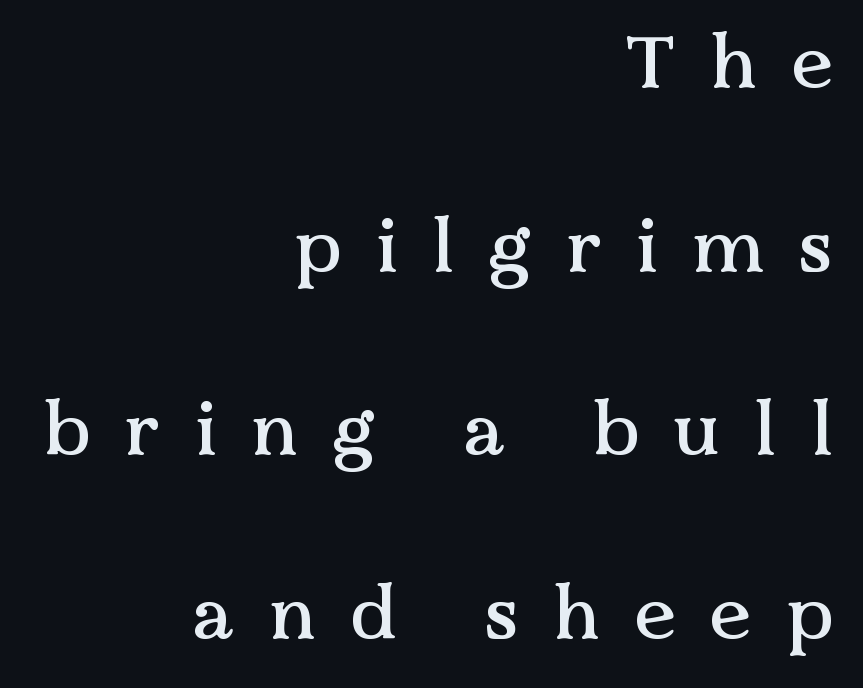
The image shows 75 px serif type, upright; set right-aligned, loose line spacing (2.45x), unusually wide letter spacing (+0.46 em), not underlined; medium stroke contrast and a medium x-height.
